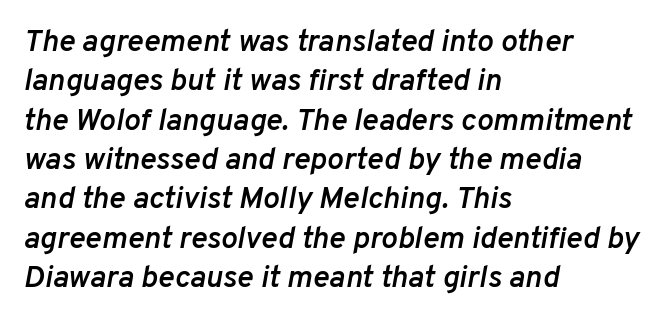
Q: Is the text bold? A: Semi-bold.
Q: Is the text italic (slanted)? A: Yes, it leans right by about 10 degrees.
Q: Is the text underlined? A: No.
Q: How is the paragraph aligned? A: Left-aligned.
Q: Is the spacing between letters normal or unusually wide? A: Normal.
Q: Is the spacing between lines tight, normal or loose? A: Normal.
Q: Width (condensed, normal, or wide)? A: Normal.
Q: Stroke contrast? A: Low.
Q: x-height? A: Medium.
Q: Monospaced? A: No.
